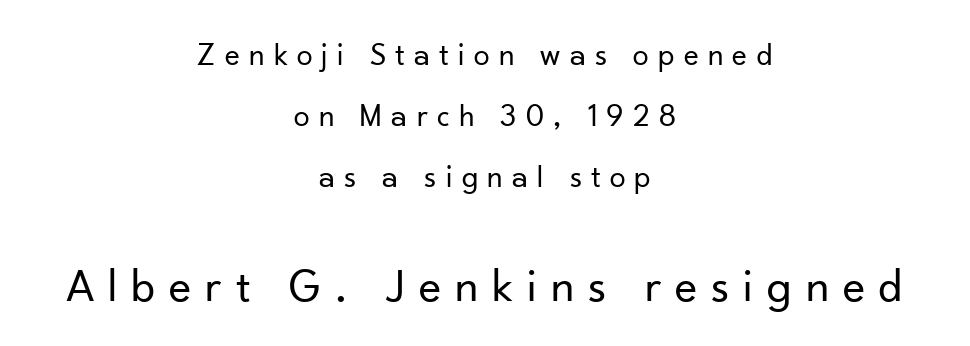
{"serif": "no", "italic": "no", "bold": "no", "weight": "regular", "width": "normal", "stroke_contrast": "low", "x_height": "small", "monospaced": "no", "underline": "no", "align": "center", "line_spacing": "loose", "line_spacing_ratio": 1.9, "letter_spacing": "wide", "letter_spacing_em": 0.29, "larger_block": "second", "size_ratio": 1.5, "glyph_px": 48}
